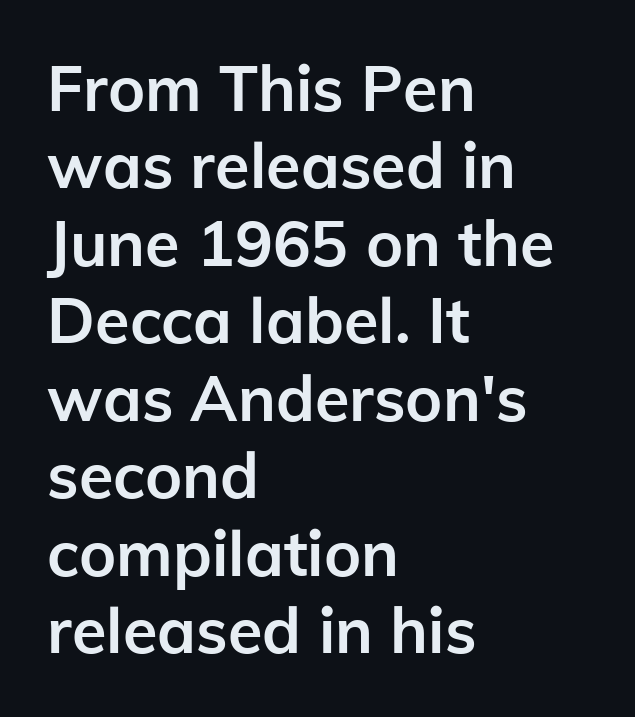
The image shows 63 px semibold sans-serif type, upright; set left-aligned, line spacing 1.23x, normal letter spacing, not underlined; low stroke contrast and a medium x-height.
